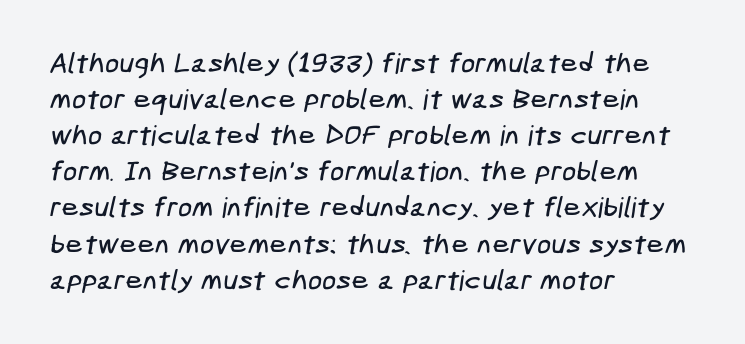
Q: Is the typeface a serif or a sans-serif typeface? A: Sans-serif.
Q: Is the text underlined? A: No.
Q: How is the paragraph aligned? A: Left-aligned.
Q: Is the spacing between letters normal or unusually wide? A: Normal.
Q: Is the spacing between lines tight, normal or loose? A: Normal.
Q: Width (condensed, normal, or wide)? A: Condensed.
Q: Stroke contrast? A: Low.
Q: x-height? A: Medium.
